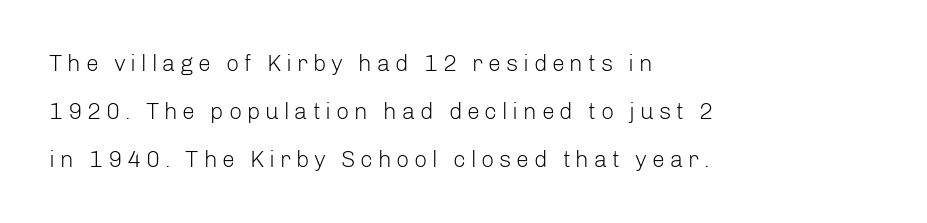
Q: Is the text bold? A: No.
Q: Is the text italic (slanted)? A: No, it is upright.
Q: Is the text underlined? A: No.
Q: How is the paragraph aligned? A: Left-aligned.
Q: Is the spacing between letters normal or unusually wide? A: Unusually wide.
Q: Is the spacing between lines tight, normal or loose? A: Loose.
